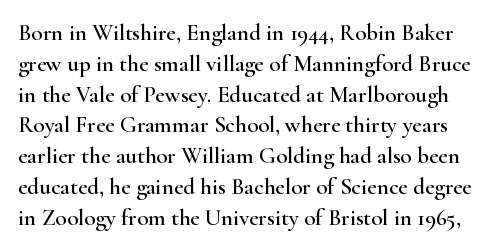
Q: Is the text italic (slanted)? A: No, it is upright.
Q: Is the text underlined? A: No.
Q: Is the spacing between letters normal or unusually wide? A: Normal.
Q: Is the spacing between lines tight, normal or loose? A: Normal.
